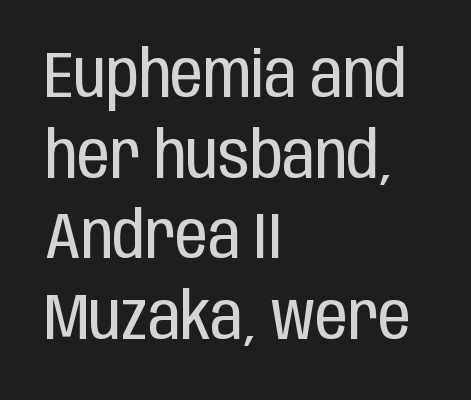
{"serif": "no", "italic": "no", "bold": "no", "weight": "regular", "width": "condensed", "stroke_contrast": "low", "x_height": "large", "monospaced": "no", "underline": "no", "align": "left", "line_spacing_ratio": 1.24, "letter_spacing": "normal", "letter_spacing_em": 0.0, "glyph_px": 65}
